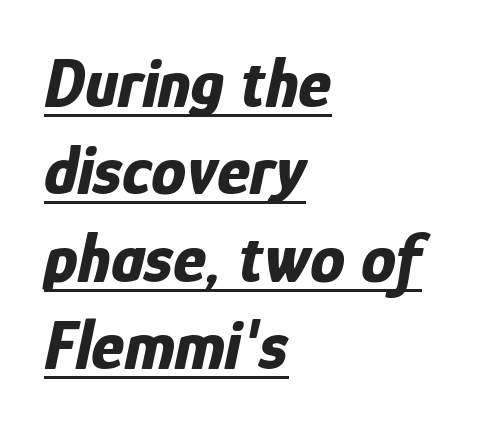
Beneath each row of characters lies a ruled line. As a designer I'd log this as weight 700, bold. The glyphs look as if they've been sheared to an angle. The typesetter chose a ragged-right arrangement here. Spacing verdict: proportional, widths tailored to each character.
